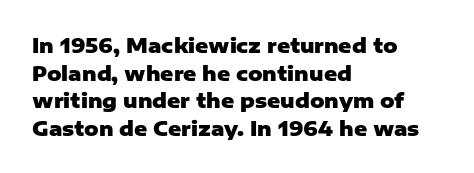
The image shows 20 px bold type, upright; set left-aligned, normal line spacing (1.38x), normal letter spacing, not underlined.
